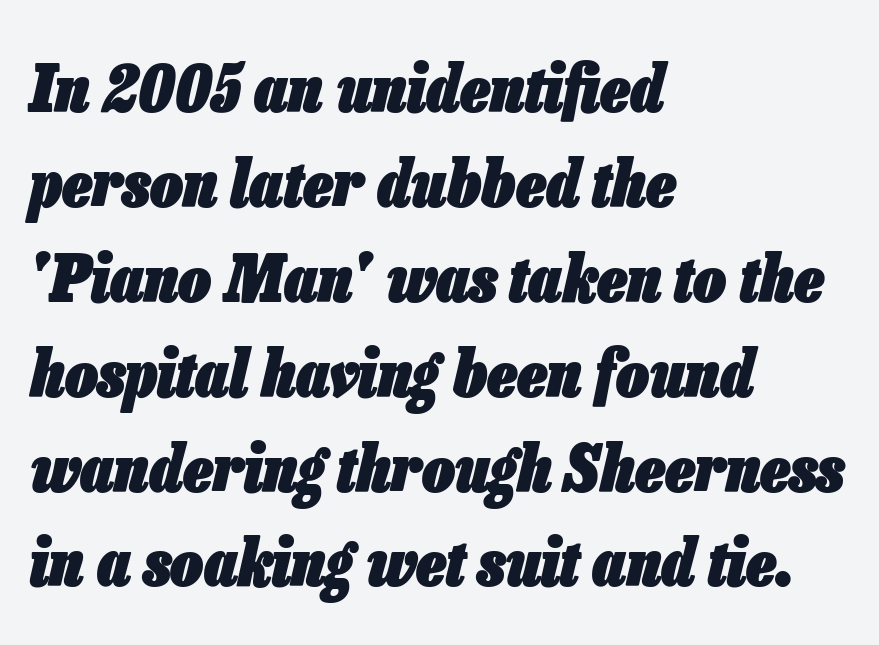
Q: Is the text bold? A: Yes.
Q: Is the text italic (slanted)? A: Yes, it leans right by about 13 degrees.
Q: Is the text underlined? A: No.
Q: How is the paragraph aligned? A: Left-aligned.
Q: Is the spacing between letters normal or unusually wide? A: Normal.
Q: Is the spacing between lines tight, normal or loose? A: Normal.
Q: Width (condensed, normal, or wide)? A: Condensed.
Q: Stroke contrast? A: Low.
Q: x-height? A: Medium.
Q: Monospaced? A: No.
